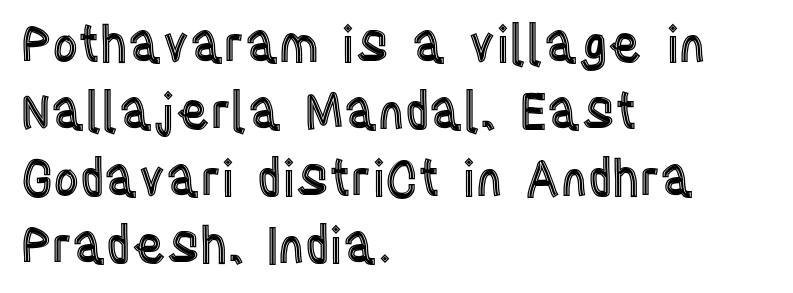
{"italic": "no", "width": "condensed", "x_height": "large", "monospaced": "no", "underline": "no", "align": "left", "line_spacing": "normal", "line_spacing_ratio": 1.34, "letter_spacing": "normal", "letter_spacing_em": 0.0, "glyph_px": 50}
